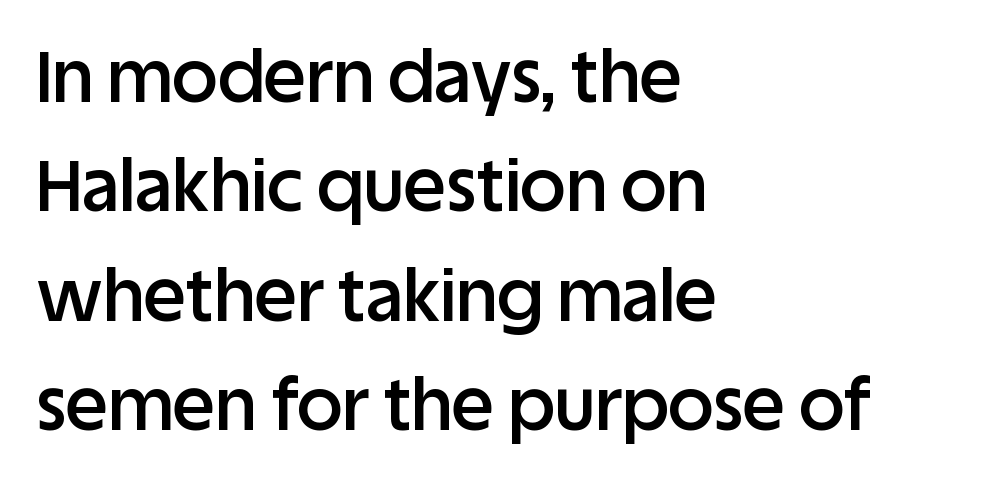
How would I describe the line gaps? Plain and ordinary. Quick note: not italic, upright. The baseline area is clear. Is the type bold? Partly — it's a semibold, heavier than regular but not fully bold. Note the varied advance widths — an 'i' is clearly narrower than an 'm'. Serif or sans? Sans — the stroke terminals are bare.
